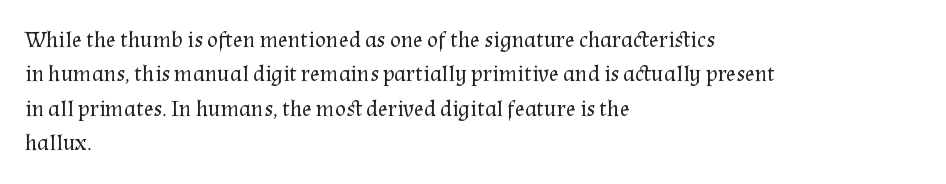
Observe the ordinary spacing: letters are neighbours, not strangers. Only glyphs here, with clear space below each row. Honestly, the row spacing looks completely unremarkable. No letter is thick-stroked: the sample isn't bold.
